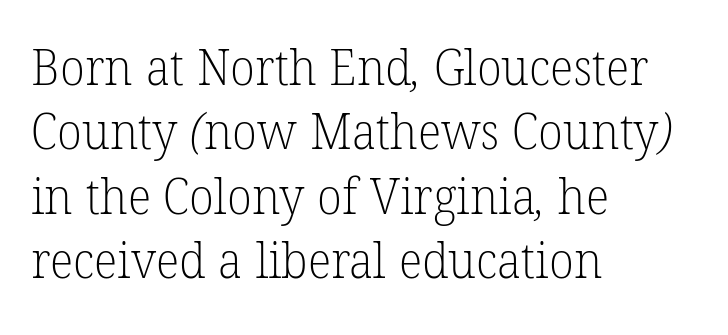
Nothing unusual about the tracking: characters are spaced as the font intends. The passage shown is not underscored anywhere. Weight: in the light-to-regular range. Normally led — the rows are evenly, conventionally spaced.
